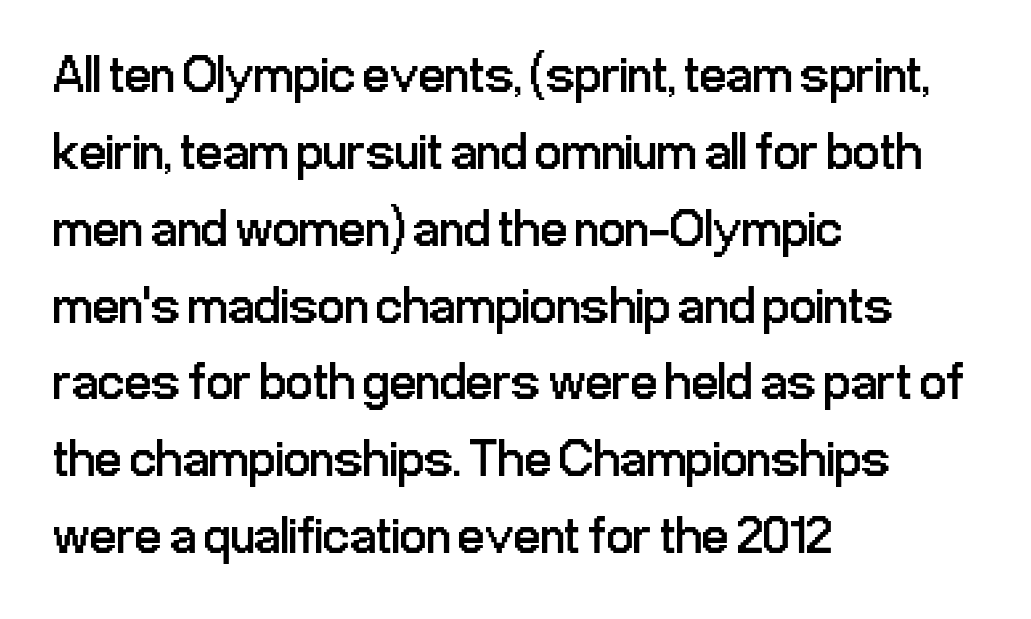
The image shows 53 px regular-weight, condensed sans-serif type, upright; set left-aligned, normal line spacing (1.45x), normal letter spacing, not underlined; low stroke contrast and a medium x-height.
